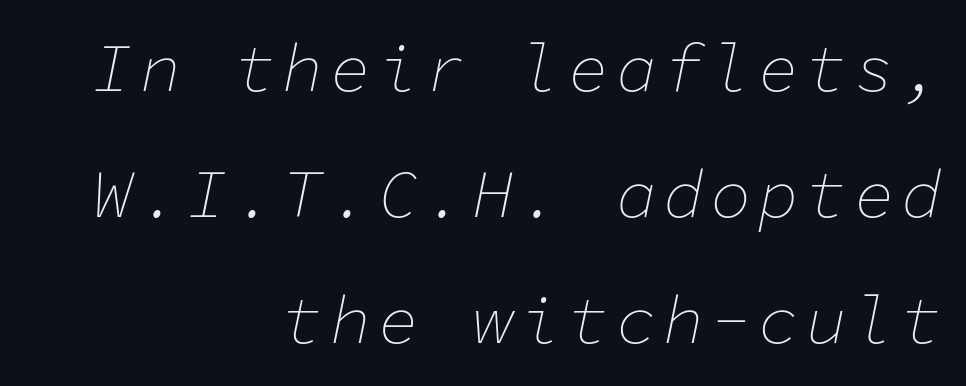
{"italic": "yes", "lean": "right", "slant_degrees": 11, "bold": "no", "weight": "thin", "width": "normal", "stroke_contrast": "low", "x_height": "medium", "monospaced": "yes", "underline": "no", "align": "right", "line_spacing_ratio": 1.85, "glyph_px": 68}
